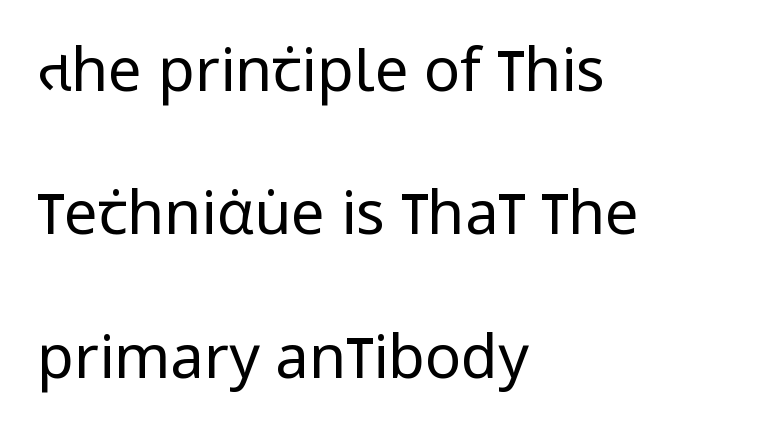
{"serif": "no", "italic": "no", "bold": "no", "weight": "regular", "width": "condensed", "stroke_contrast": "low", "x_height": "large", "monospaced": "no", "underline": "no", "align": "left", "line_spacing": "loose", "line_spacing_ratio": 2.39, "letter_spacing": "normal", "letter_spacing_em": 0.0, "glyph_px": 60}
